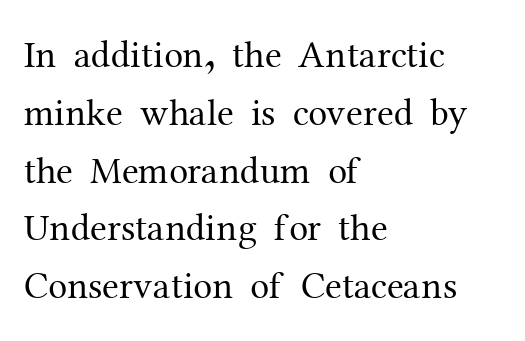
In terms of posture, this sample is upright. Is the letter spacing exaggerated? No — it looks like the ordinary default. Here the designer chose a conventional face with non-uniform glyph widths. The rag falls on the right side of this text block. Notice how descenders clear the ascenders below comfortably — that's standard leading.
